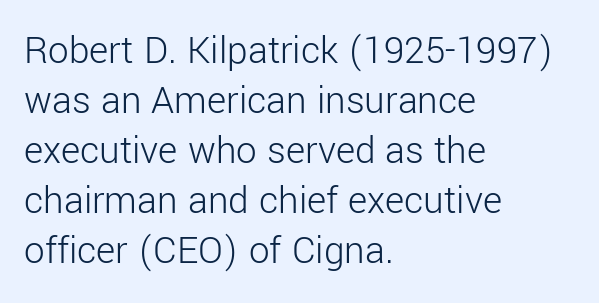
{"serif": "no", "italic": "no", "bold": "no", "weight": "light", "width": "normal", "stroke_contrast": "low", "x_height": "medium", "monospaced": "no", "underline": "no", "align": "left", "line_spacing_ratio": 1.22, "letter_spacing": "normal", "letter_spacing_em": 0.0, "glyph_px": 41}
